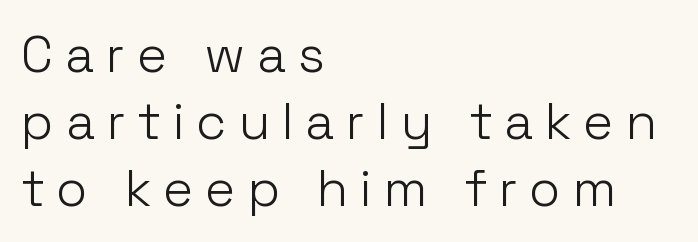
Ascenders rise straight up at ninety degrees. Descenders are the only things crossing below the line. Proportional: the letters do not fall into vertical columns. Unlike a traditional serif, this face leaves its strokes unadorned. The paragraph shown leans on its left margin.
